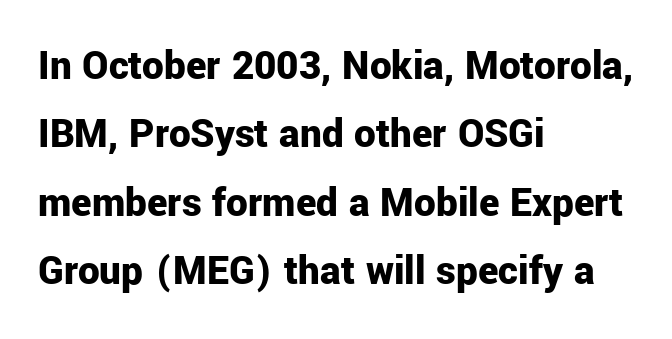
Stroke terminals: plain, sans-serif. This sample has the flowing, uneven cadence of proportional lettering. Which margin do the lines hug? The left one — the right edge is uneven. Tracking value appears to be zero — textbook default spacing.
